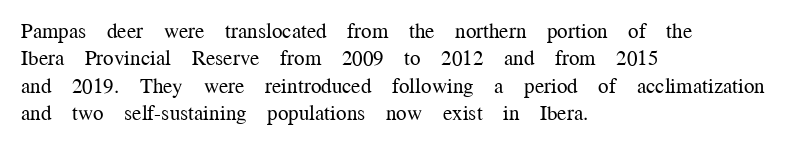
Reading down the block, your eye returns to a fixed left position each line. The weight tops out at a normal text grade. Interline gaps are of average width in this sample. The letters sit at their default tracking, neither squeezed nor spread.
